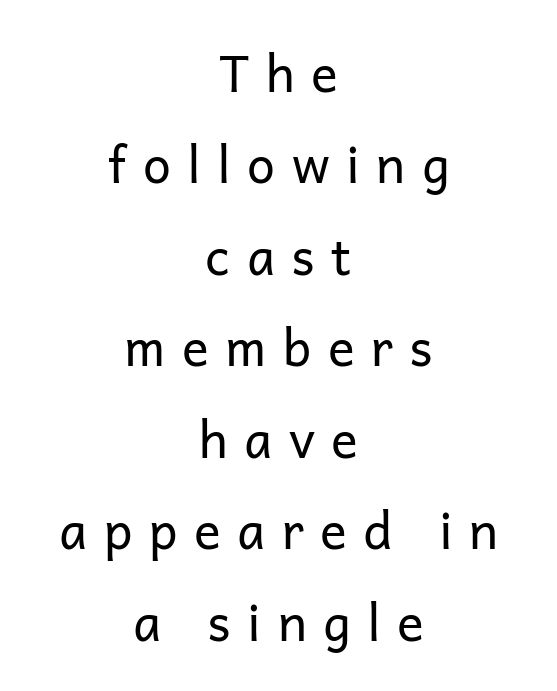
The image shows 50 px regular-weight sans-serif type, upright; set centered, line spacing 1.83x, unusually wide letter spacing (+0.33 em), not underlined; low stroke contrast and a medium x-height.
